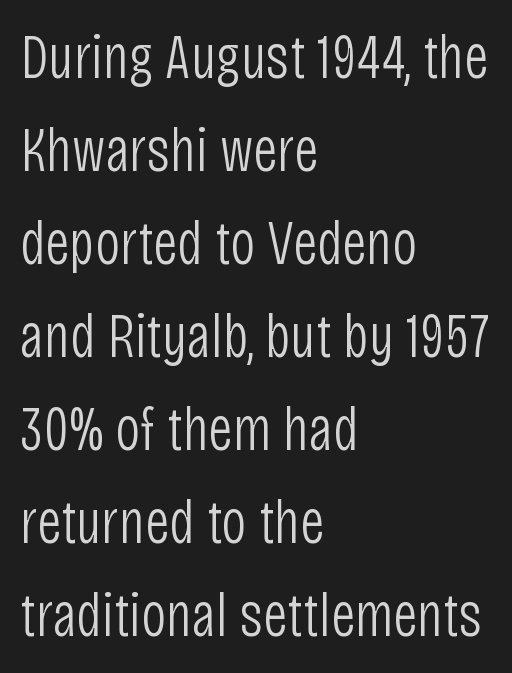
The image shows 62 px light, condensed sans-serif type, upright; set left-aligned, normal line spacing (1.5x), normal letter spacing, not underlined; low stroke contrast and a large x-height.
